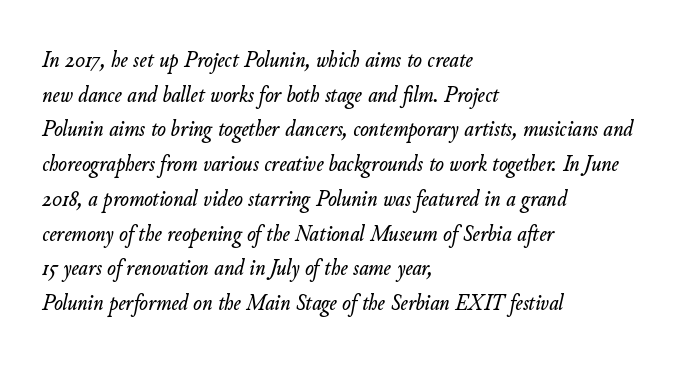
{"italic": "yes", "lean": "right", "slant_degrees": 11, "underline": "no", "align": "left", "line_spacing": "normal", "line_spacing_ratio": 1.51, "letter_spacing": "normal", "letter_spacing_em": 0.0, "glyph_px": 23}
